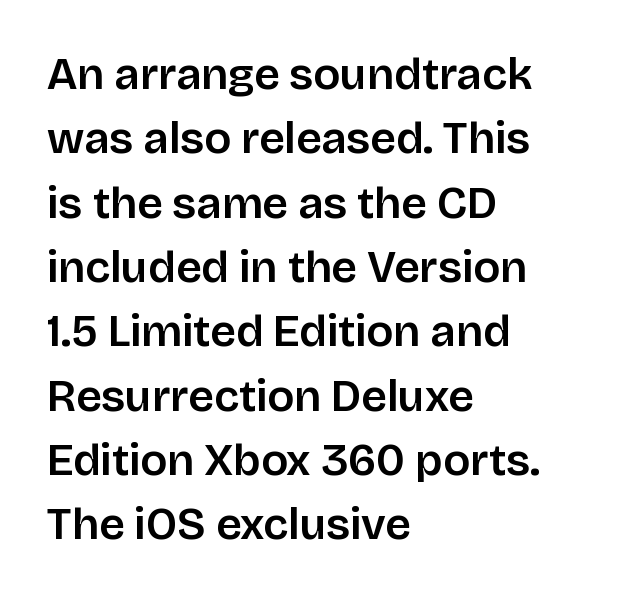
Q: Is the text italic (slanted)? A: No, it is upright.
Q: Is the typeface a serif or a sans-serif typeface? A: Sans-serif.
Q: Is the text underlined? A: No.
Q: How is the paragraph aligned? A: Left-aligned.
Q: Is the spacing between letters normal or unusually wide? A: Normal.
Q: Is the spacing between lines tight, normal or loose? A: Normal.
Q: Width (condensed, normal, or wide)? A: Normal.
Q: Stroke contrast? A: Low.
Q: x-height? A: Large.
Q: Monospaced? A: No.
